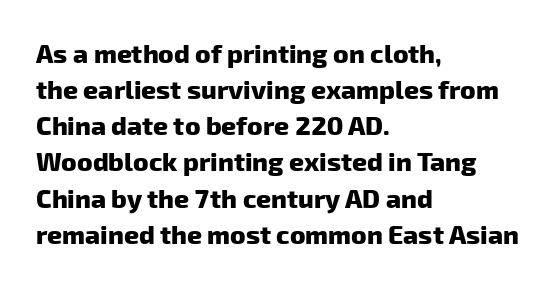
The image shows 26 px bold type; set left-aligned, normal line spacing (1.39x), normal letter spacing, not underlined.
